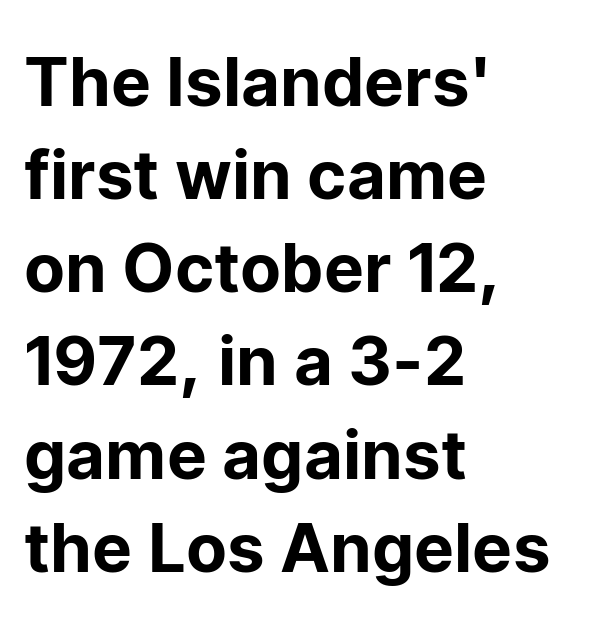
{"serif": "no", "italic": "no", "width": "normal", "stroke_contrast": "low", "x_height": "medium", "monospaced": "no", "underline": "no", "align": "left", "line_spacing": "normal", "line_spacing_ratio": 1.39, "letter_spacing": "normal", "letter_spacing_em": 0.0, "glyph_px": 67}
